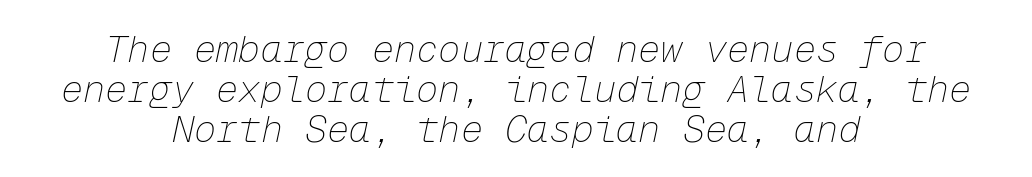
The image shows 37 px thin type, italic (leaning right), monospaced; set centered, tight line spacing (1.08x), normal letter spacing, not underlined; low stroke contrast and a medium x-height.
